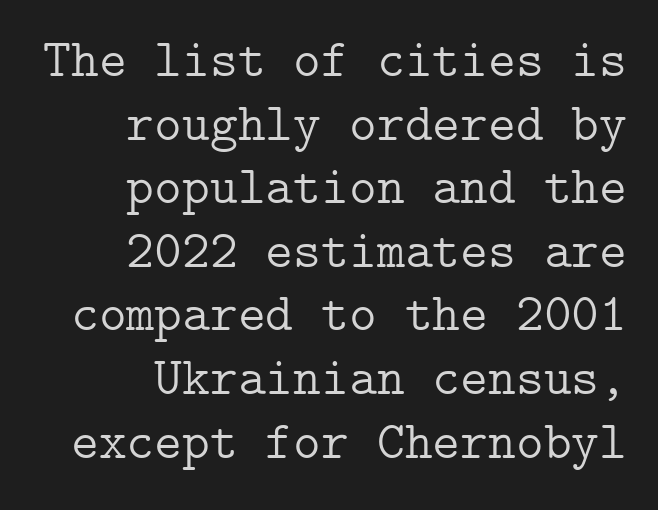
The font's upright variant was chosen for this text. Default kerning and tracking; the words read as compact shapes. Plain, unruled lines of type. Heft: none added — not bold. What kind of face is this? One with serifs.
